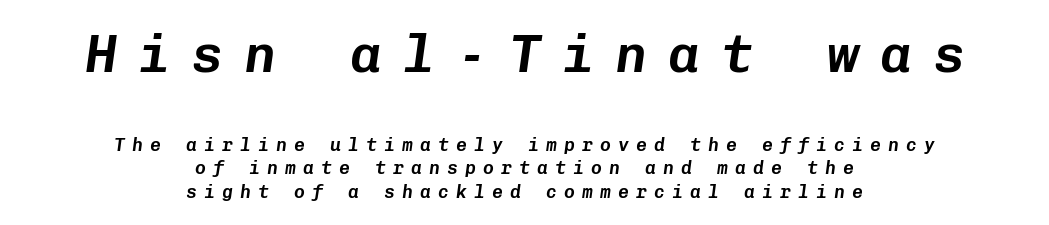
{"italic": "yes", "lean": "right", "slant_degrees": 8, "width": "normal", "stroke_contrast": "low", "x_height": "medium", "monospaced": "yes", "underline": "no", "align": "center", "line_spacing": "normal", "line_spacing_ratio": 1.31, "letter_spacing": "wide", "letter_spacing_em": 0.4, "larger_block": "first", "size_ratio": 2.94, "glyph_px": 53}
